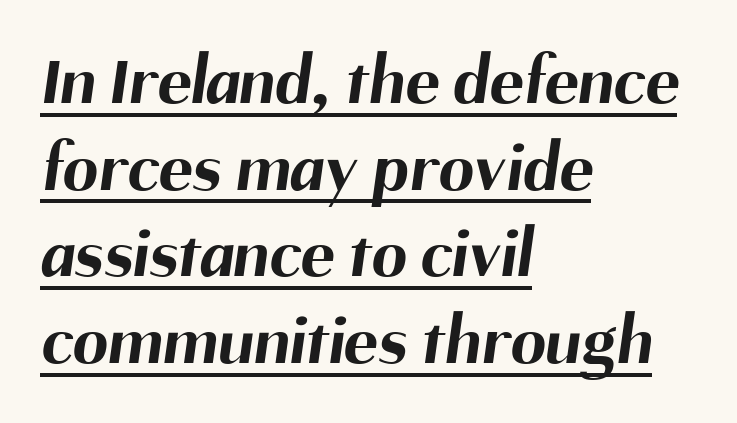
The image shows 71 px bold sans-serif type; set left-aligned, line spacing 1.22x, normal letter spacing, underlined; medium stroke contrast and a medium x-height.
